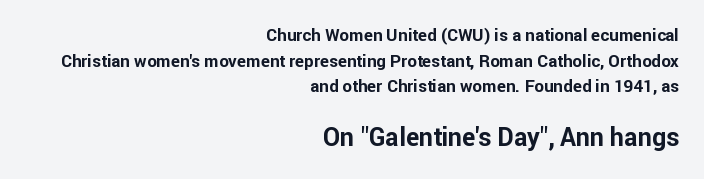
The image shows 25 px bold type, upright; set right-aligned, normal line spacing (1.51x), normal letter spacing, not underlined; the second (bottom) block is 1.47x larger.
